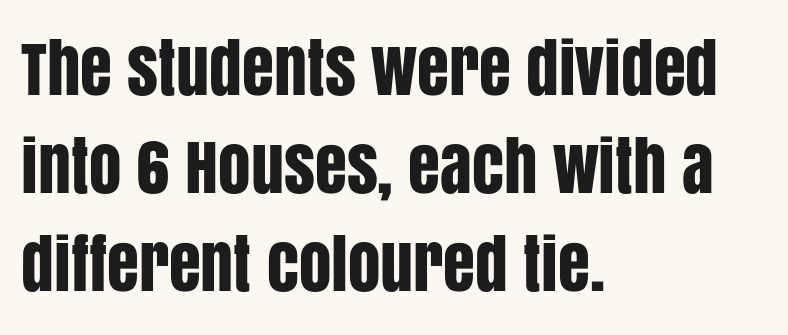
Q: Is the text italic (slanted)? A: No, it is upright.
Q: Is the typeface a serif or a sans-serif typeface? A: Sans-serif.
Q: Is the text underlined? A: No.
Q: How is the paragraph aligned? A: Left-aligned.
Q: Is the spacing between letters normal or unusually wide? A: Normal.
Q: Is the spacing between lines tight, normal or loose? A: Normal.
Q: Width (condensed, normal, or wide)? A: Condensed.
Q: Stroke contrast? A: Low.
Q: x-height? A: Large.
Q: Monospaced? A: No.
